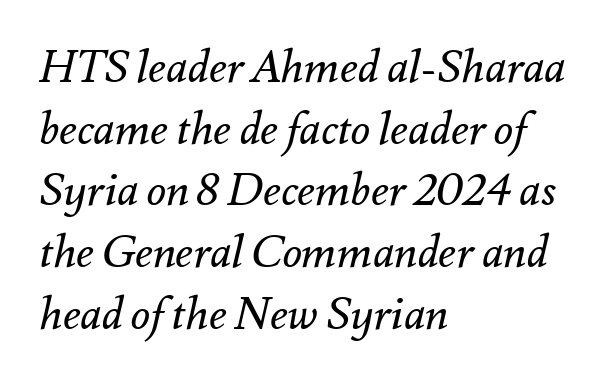
{"italic": "yes", "lean": "right", "slant_degrees": 12, "bold": "no", "weight": "regular", "width": "normal", "stroke_contrast": "medium", "x_height": "small", "monospaced": "no", "underline": "no", "align": "left", "line_spacing": "normal", "line_spacing_ratio": 1.37, "letter_spacing": "normal", "letter_spacing_em": 0.0, "glyph_px": 45}
